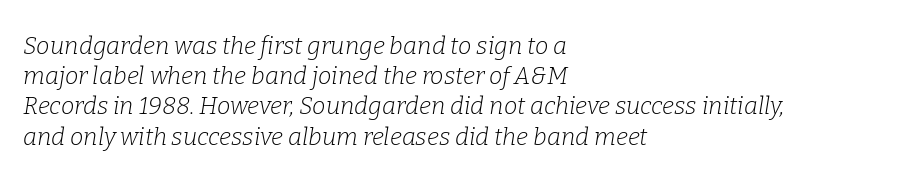
Q: Is the text bold? A: No.
Q: Is the text italic (slanted)? A: Yes, it leans right by about 9 degrees.
Q: Is the text underlined? A: No.
Q: How is the paragraph aligned? A: Left-aligned.
Q: Is the spacing between letters normal or unusually wide? A: Normal.
Q: Is the spacing between lines tight, normal or loose? A: Normal.
